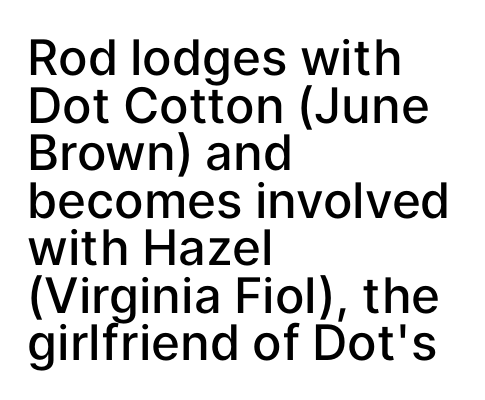
How would I describe the line gaps? Narrow and economical. How are the letters spaced? Ordinarily, with no added tracking. The typography opts for an upright posture over an oblique one. Unmarked baselines from the first word to the last. Each letter keeps its own natural width here, so spacing adapts to shape.
